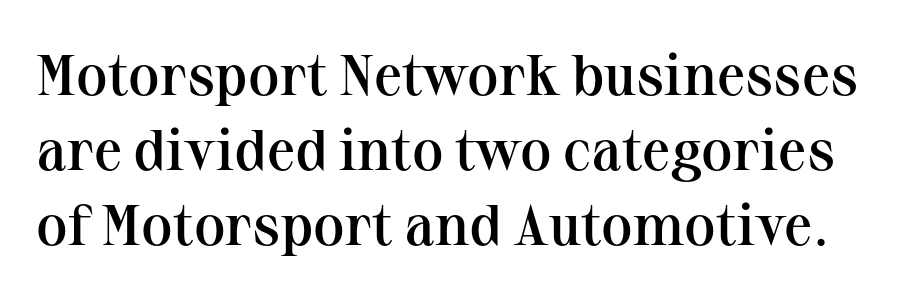
{"serif": "yes", "italic": "no", "bold": "semi", "weight": "semibold", "width": "normal", "stroke_contrast": "medium", "x_height": "medium", "monospaced": "no", "underline": "no", "line_spacing": "normal", "line_spacing_ratio": 1.32, "letter_spacing": "normal", "letter_spacing_em": 0.0, "glyph_px": 57}
